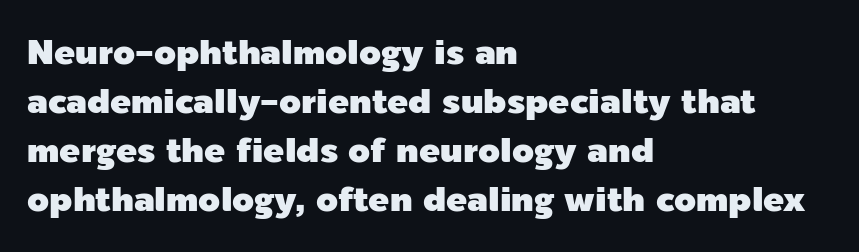
Q: Is the text italic (slanted)? A: No, it is upright.
Q: Is the typeface a serif or a sans-serif typeface? A: Sans-serif.
Q: Is the text underlined? A: No.
Q: How is the paragraph aligned? A: Left-aligned.
Q: Is the spacing between letters normal or unusually wide? A: Normal.
Q: Is the spacing between lines tight, normal or loose? A: Normal.
Q: Width (condensed, normal, or wide)? A: Normal.
Q: x-height? A: Medium.
Q: Monospaced? A: No.
